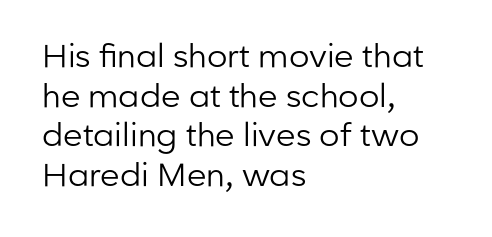
Heft: none added — not bold. A typesetter would mark this as roman, not italic. I'd call this a sans setting — the letters go barefoot. The paragraph has a hard left edge and a soft right edge.
